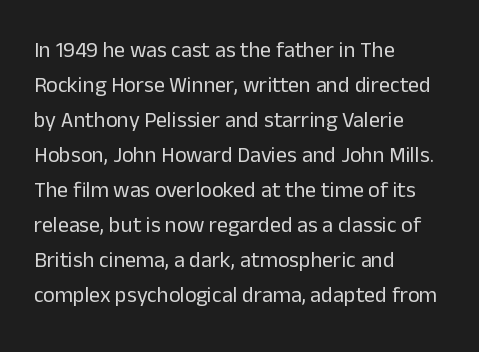
{"italic": "no", "bold": "no", "underline": "no", "align": "left", "line_spacing": "normal", "line_spacing_ratio": 1.59, "letter_spacing": "normal", "letter_spacing_em": 0.0, "glyph_px": 22}
